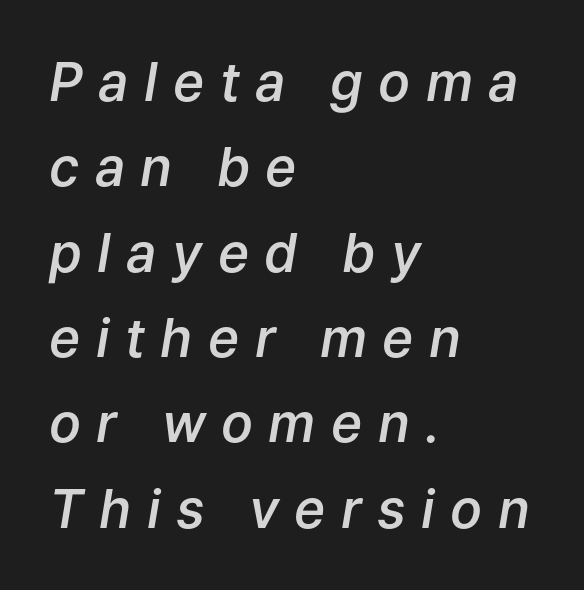
{"italic": "yes", "lean": "right", "slant_degrees": 9, "bold": "semi", "weight": "semibold", "width": "normal", "stroke_contrast": "low", "x_height": "medium", "monospaced": "no", "underline": "no", "align": "left", "line_spacing": "normal", "line_spacing_ratio": 1.61, "letter_spacing": "wide", "letter_spacing_em": 0.29, "glyph_px": 53}
